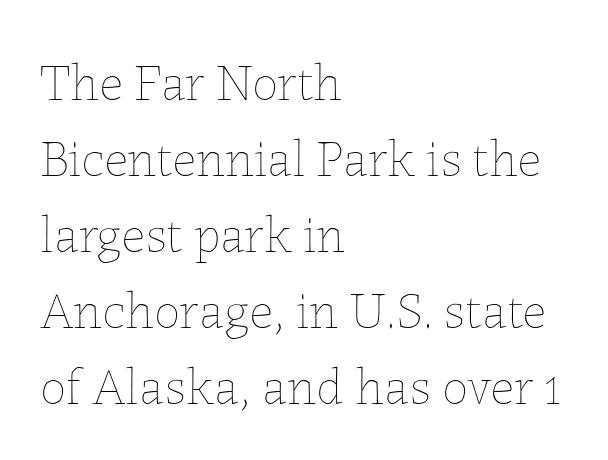
The face used here is proportionally spaced, like ordinary book or web type. The area under the type is left untouched. A light-to-regular cut is what we see here. Notice how the stems are strictly vertical — no italics here. Tracking value appears to be zero — textbook default spacing.
